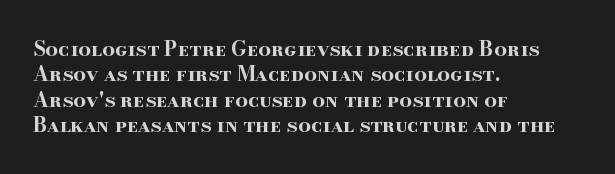
{"italic": "no", "bold": "yes", "underline": "no", "align": "left", "line_spacing": "normal", "line_spacing_ratio": 1.27, "letter_spacing": "normal", "letter_spacing_em": 0.0, "glyph_px": 20}
